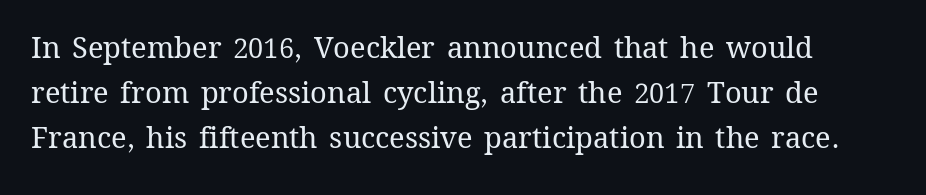
Q: Is the text bold? A: No.
Q: Is the text italic (slanted)? A: No, it is upright.
Q: Is the text underlined? A: No.
Q: Is the spacing between letters normal or unusually wide? A: Normal.
Q: Is the spacing between lines tight, normal or loose? A: Normal.
Q: Width (condensed, normal, or wide)? A: Normal.
Q: Stroke contrast? A: Medium.
Q: x-height? A: Medium.
Q: Monospaced? A: No.
